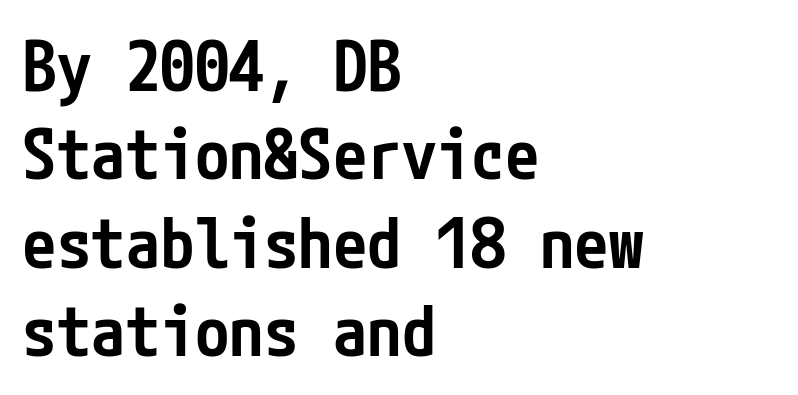
The image shows 69 px semibold, condensed sans-serif type, upright; set left-aligned, normal line spacing (1.28x), normal letter spacing, not underlined; low stroke contrast and a medium x-height.
